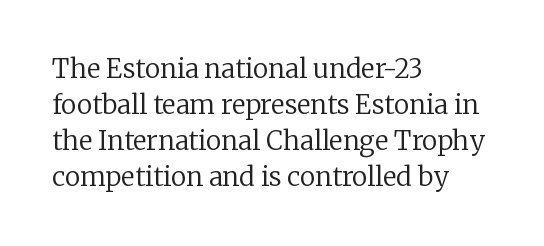
The characters are drawn with everyday or finer stroke widths. Line beginnings align vertically; line endings do not. Rule under the text: the space is simply empty. Words appear dense and cohesive because spacing is normal. Whoever set this chose a conventional vertical rhythm. Rendered with straight, roman letterforms.
